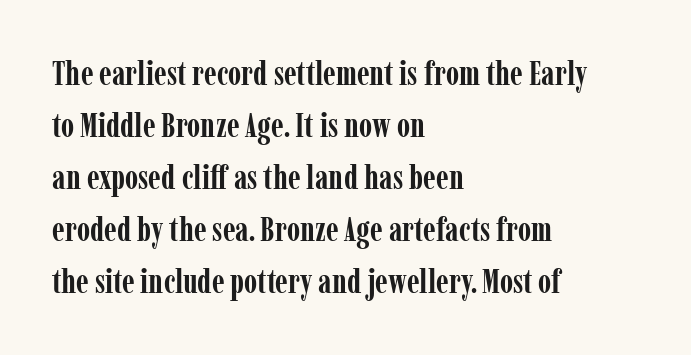
{"serif": "yes", "italic": "no", "bold": "yes", "weight": "semibold", "width": "condensed", "stroke_contrast": "low", "x_height": "medium", "monospaced": "no", "underline": "no", "align": "left", "line_spacing": "normal", "line_spacing_ratio": 1.53, "letter_spacing": "normal", "letter_spacing_em": 0.0, "glyph_px": 34}
